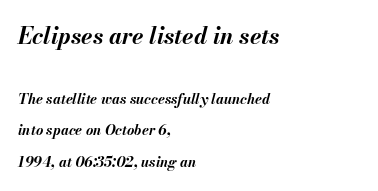
The image shows 23 px bold type, italic (leaning right); set left-aligned, loose line spacing (2.24x), normal letter spacing, not underlined; the first (top) block is 1.64x larger.
